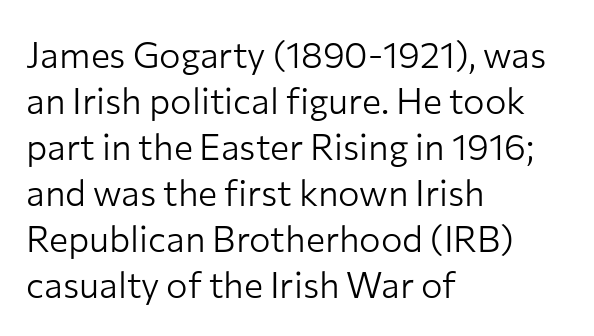
Q: Is the text bold? A: No.
Q: Is the text italic (slanted)? A: No, it is upright.
Q: Is the typeface a serif or a sans-serif typeface? A: Sans-serif.
Q: Is the text underlined? A: No.
Q: How is the paragraph aligned? A: Left-aligned.
Q: Is the spacing between letters normal or unusually wide? A: Normal.
Q: Is the spacing between lines tight, normal or loose? A: Normal.
Q: Width (condensed, normal, or wide)? A: Normal.
Q: Stroke contrast? A: Low.
Q: x-height? A: Medium.
Q: Monospaced? A: No.
